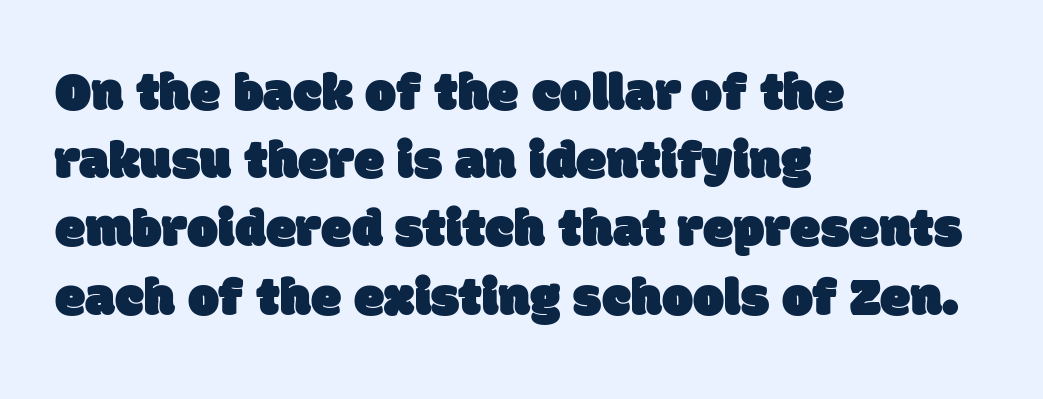
The letters sit at their default tracking, neither squeezed nor spread. Just letters on the line, the space beneath them empty. Varying glyph widths throughout — classic text-font behaviour. Left-aligned paragraph, ragged on the right. This sample uses a sans-serif face.
